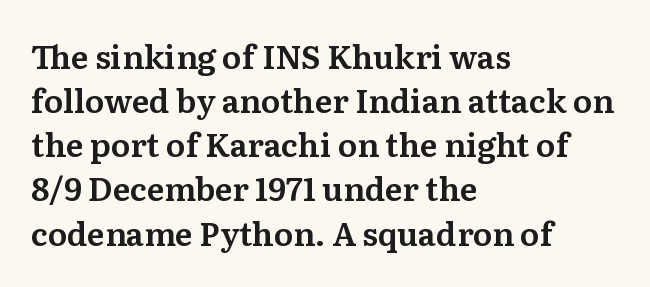
Where is the straight margin? On the left. Look at the bottom of the vertical strokes: they flare into serifs here. Clear beneath every line of the passage. The axis of the letterforms is exactly vertical.
